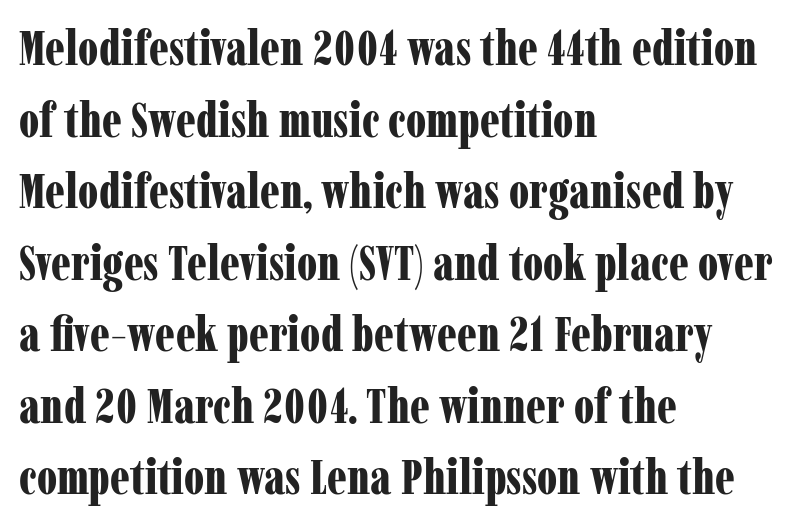
In CSS terms this would be text-align: left. Strokes here are thick enough to call this a true bold. Has an underline been added? It has not. Varying glyph widths throughout — classic text-font behaviour.
